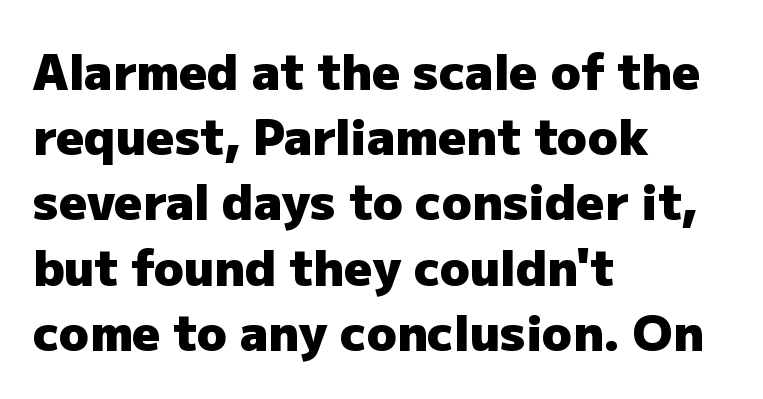
The image shows 49 px heavy sans-serif type, upright; set left-aligned, normal line spacing (1.33x), normal letter spacing, not underlined; low stroke contrast and a medium x-height.
